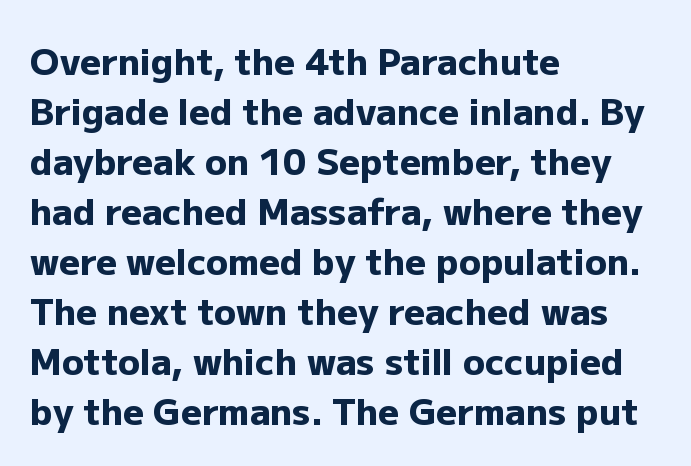
The image shows 36 px heavy sans-serif type, upright; set left-aligned, normal line spacing (1.39x), normal letter spacing, not underlined; low stroke contrast and a medium x-height.
